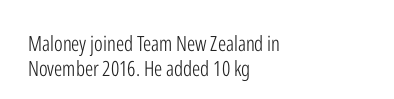
{"italic": "no", "bold": "no", "underline": "no", "align": "left", "line_spacing_ratio": 1.21, "letter_spacing": "normal", "letter_spacing_em": 0.0, "glyph_px": 21}
